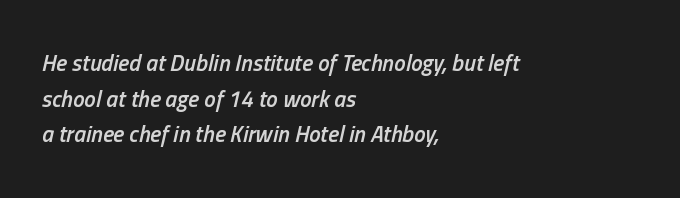
{"italic": "yes", "lean": "right", "slant_degrees": 13, "bold": "semi", "underline": "no", "align": "left", "line_spacing": "normal", "line_spacing_ratio": 1.55, "letter_spacing": "normal", "letter_spacing_em": 0.0, "glyph_px": 23}
